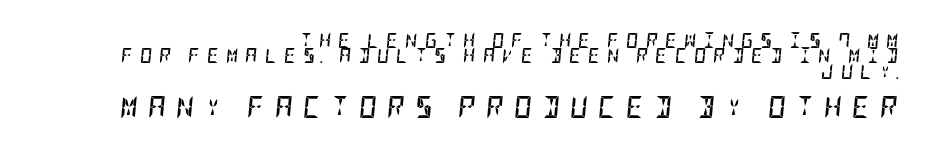
{"italic": "yes", "lean": "right", "slant_degrees": 5, "bold": "yes", "underline": "no", "align": "right", "line_spacing": "tight", "line_spacing_ratio": 1.02, "letter_spacing": "wide", "letter_spacing_em": 0.46, "larger_block": "second", "size_ratio": 1.47, "glyph_px": 22}
